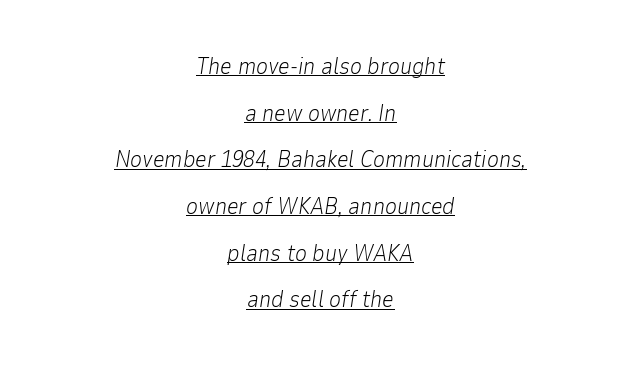
Q: Is the text bold? A: No.
Q: Is the text italic (slanted)? A: Yes, it leans right by about 9 degrees.
Q: Is the text underlined? A: Yes.
Q: How is the paragraph aligned? A: Centered.
Q: Is the spacing between letters normal or unusually wide? A: Normal.
Q: Is the spacing between lines tight, normal or loose? A: Loose.
